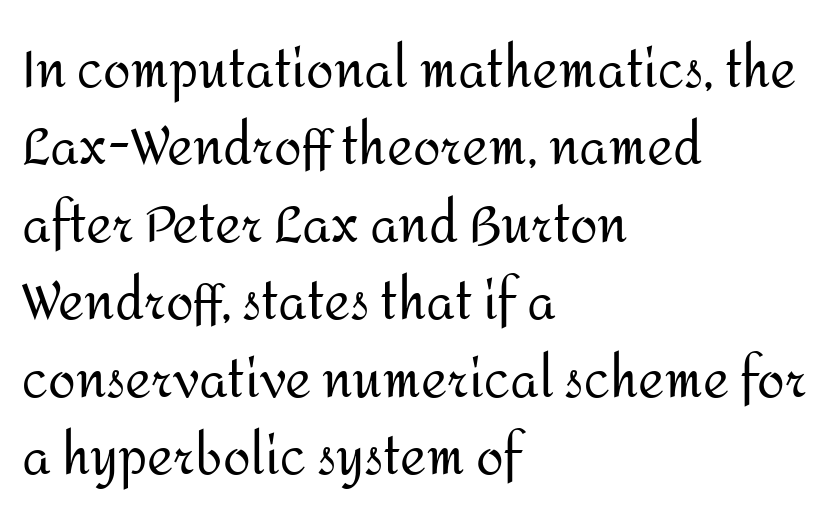
The image shows 50 px regular-weight sans-serif type, upright; set left-aligned, normal line spacing (1.55x), normal letter spacing, not underlined; medium stroke contrast and a medium x-height.
